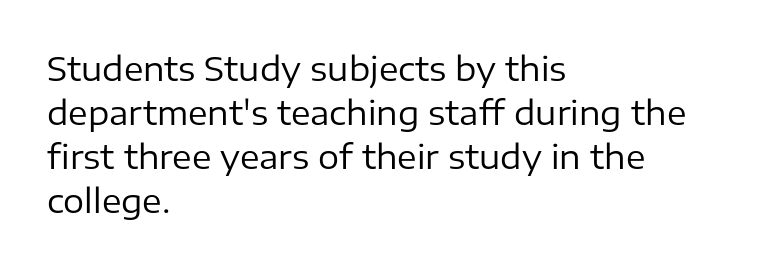
{"serif": "no", "italic": "no", "bold": "no", "weight": "regular", "width": "normal", "stroke_contrast": "low", "x_height": "medium", "monospaced": "no", "underline": "no", "align": "left", "line_spacing": "normal", "line_spacing_ratio": 1.33, "letter_spacing": "normal", "letter_spacing_em": 0.0, "glyph_px": 33}
